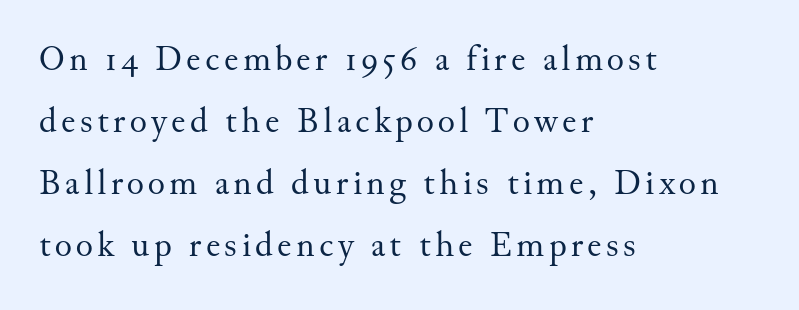
{"serif": "yes", "italic": "no", "bold": "no", "weight": "regular", "width": "normal", "stroke_contrast": "medium", "x_height": "small", "monospaced": "no", "underline": "no", "align": "left", "line_spacing_ratio": 1.72, "glyph_px": 36}
